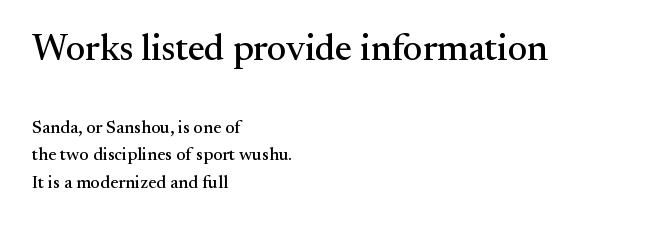
Q: Is the text italic (slanted)? A: No, it is upright.
Q: Is the typeface a serif or a sans-serif typeface? A: Serif.
Q: Is the text underlined? A: No.
Q: How is the paragraph aligned? A: Left-aligned.
Q: Is the spacing between letters normal or unusually wide? A: Normal.
Q: Is the spacing between lines tight, normal or loose? A: Normal.
Q: Which block of text is set in a larger size, the first (top) or the second (bottom)? A: The first (top) one.
Q: Width (condensed, normal, or wide)? A: Normal.
Q: Stroke contrast? A: Medium.
Q: x-height? A: Small.
Q: Monospaced? A: No.
